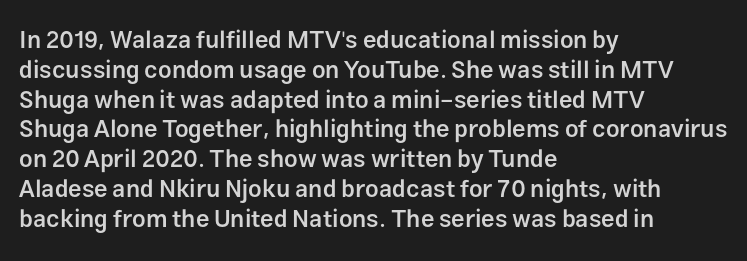
Q: Is the text bold? A: Semi-bold.
Q: Is the text italic (slanted)? A: No, it is upright.
Q: Is the text underlined? A: No.
Q: How is the paragraph aligned? A: Left-aligned.
Q: Is the spacing between letters normal or unusually wide? A: Normal.
